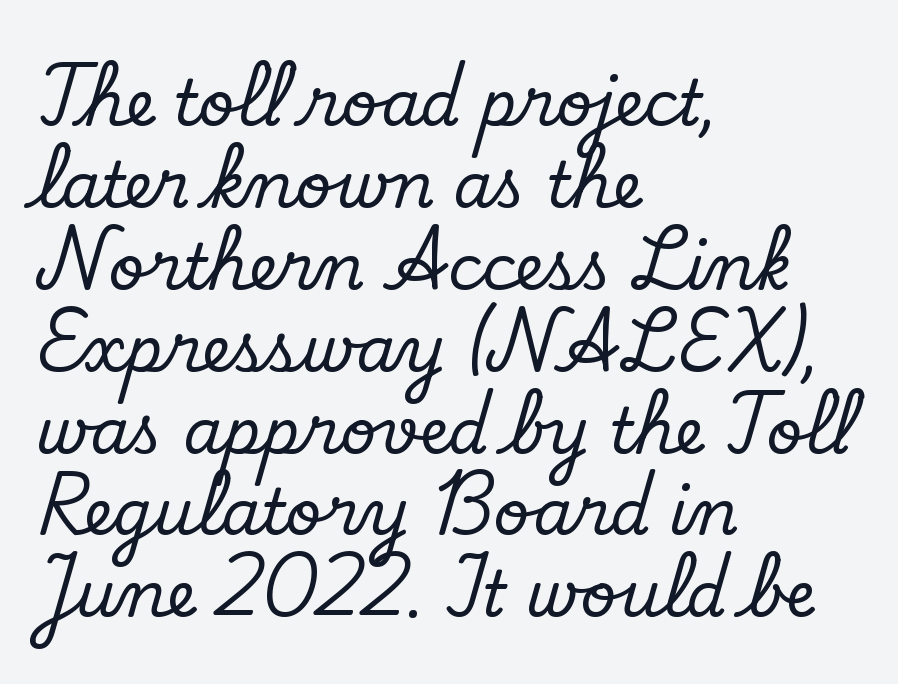
{"serif": "yes", "width": "normal", "stroke_contrast": "low", "x_height": "small", "monospaced": "no", "underline": "no", "align": "left", "line_spacing": "normal", "line_spacing_ratio": 1.3, "letter_spacing": "normal", "letter_spacing_em": 0.0, "glyph_px": 63}
